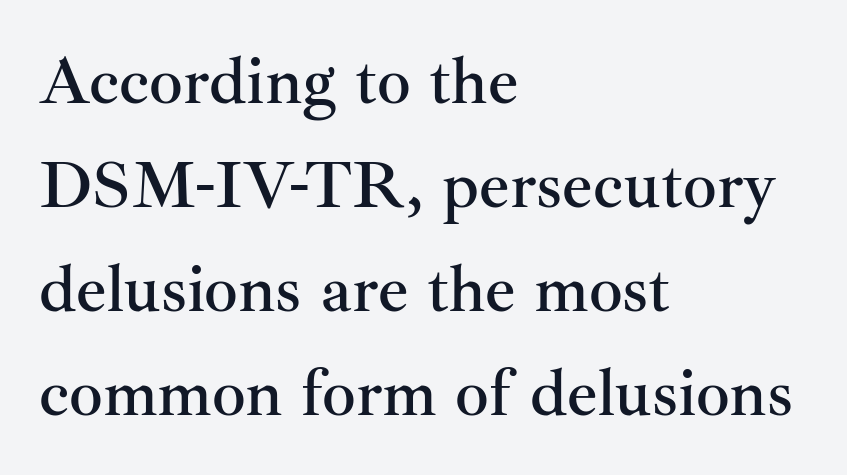
The image shows 67 px serif type, upright; set left-aligned, normal line spacing (1.55x), normal letter spacing, not underlined; medium stroke contrast and a small x-height.
